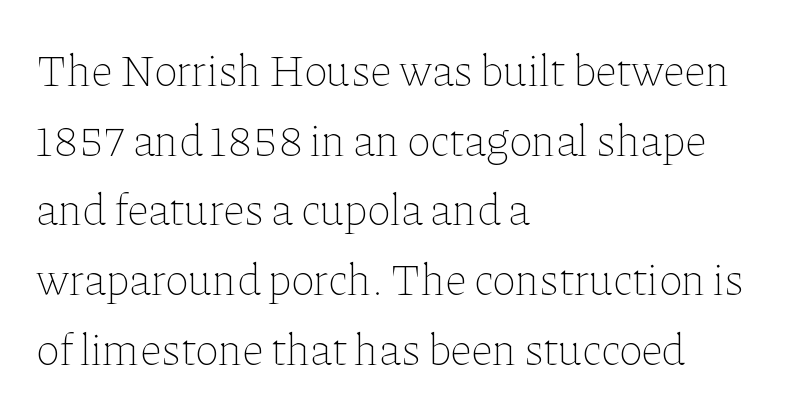
{"italic": "no", "bold": "no", "weight": "thin", "width": "normal", "stroke_contrast": "low", "x_height": "medium", "monospaced": "no", "underline": "no", "align": "left", "line_spacing": "normal", "line_spacing_ratio": 1.55, "letter_spacing": "normal", "letter_spacing_em": 0.0, "glyph_px": 45}
